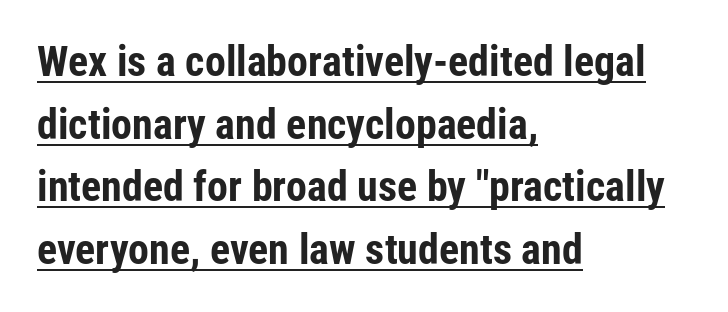
The image shows 42 px bold, condensed sans-serif type, upright; set left-aligned, normal line spacing (1.49x), normal letter spacing, underlined; low stroke contrast and a medium x-height.
